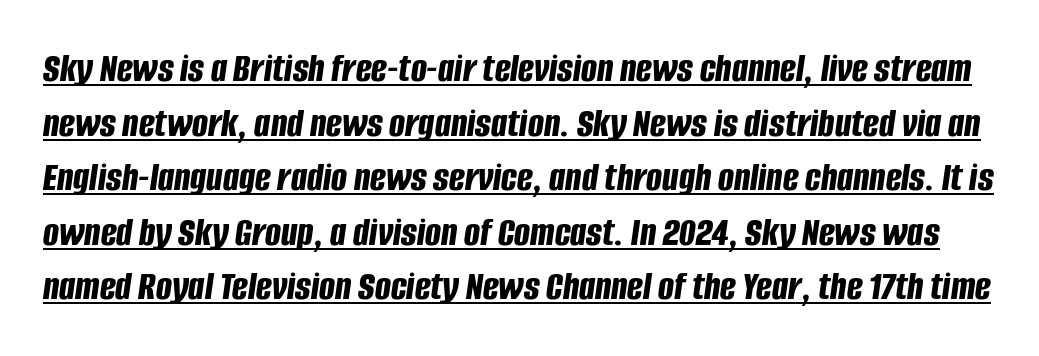
The image shows 42 px bold, condensed type, italic (leaning right); set normal line spacing (1.3x), normal letter spacing, underlined; low stroke contrast and a large x-height.
